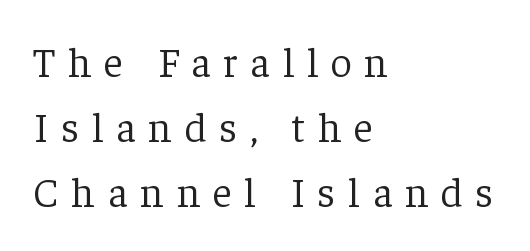
Q: Is the text bold? A: No.
Q: Is the text italic (slanted)? A: No, it is upright.
Q: Is the typeface a serif or a sans-serif typeface? A: Serif.
Q: Is the text underlined? A: No.
Q: How is the paragraph aligned? A: Left-aligned.
Q: Is the spacing between letters normal or unusually wide? A: Unusually wide.
Q: Is the spacing between lines tight, normal or loose? A: Normal.
Q: Width (condensed, normal, or wide)? A: Normal.
Q: Stroke contrast? A: Low.
Q: x-height? A: Medium.
Q: Monospaced? A: No.
